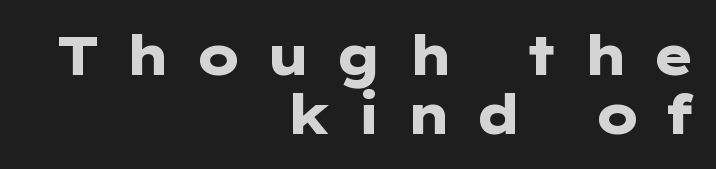
{"serif": "no", "italic": "no", "bold": "yes", "weight": "heavy", "width": "wide", "stroke_contrast": "low", "x_height": "medium", "monospaced": "no", "underline": "no", "align": "right", "line_spacing": "tight", "line_spacing_ratio": 1.09, "letter_spacing": "wide", "letter_spacing_em": 0.44, "glyph_px": 54}
